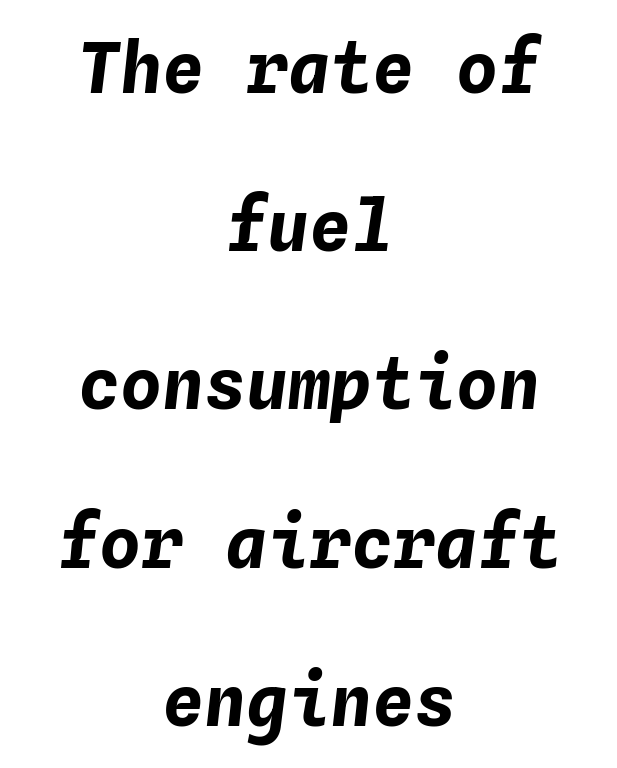
The image shows 70 px bold type, italic (leaning right), monospaced; set centered, loose line spacing (2.26x), normal letter spacing, not underlined; low stroke contrast and a medium x-height.
